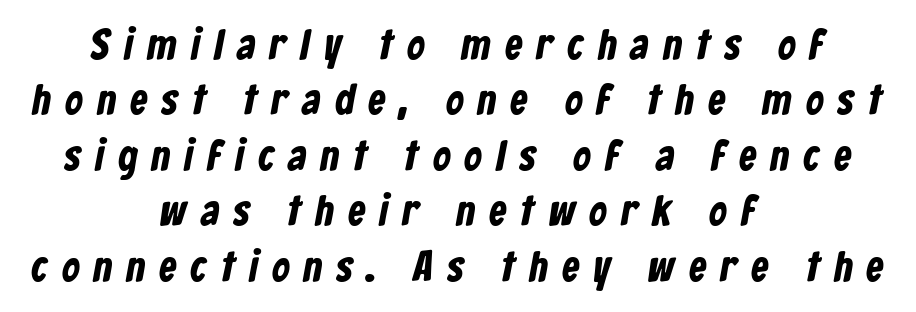
The image shows 43 px bold, condensed sans-serif type; set centered, normal line spacing (1.29x), unusually wide letter spacing (+0.34 em), not underlined; low stroke contrast and a medium x-height.
